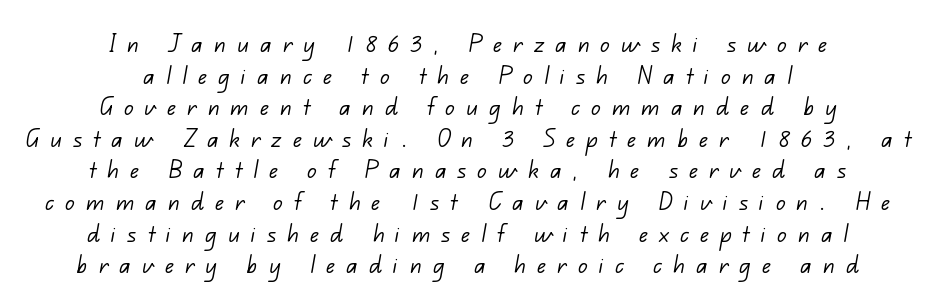
Q: Is the text bold? A: No.
Q: Is the typeface a serif or a sans-serif typeface? A: Sans-serif.
Q: Is the text underlined? A: No.
Q: How is the paragraph aligned? A: Centered.
Q: Is the spacing between letters normal or unusually wide? A: Unusually wide.
Q: Is the spacing between lines tight, normal or loose? A: Tight.
Q: Width (condensed, normal, or wide)? A: Normal.
Q: Stroke contrast? A: Low.
Q: x-height? A: Small.
Q: Monospaced? A: No.
